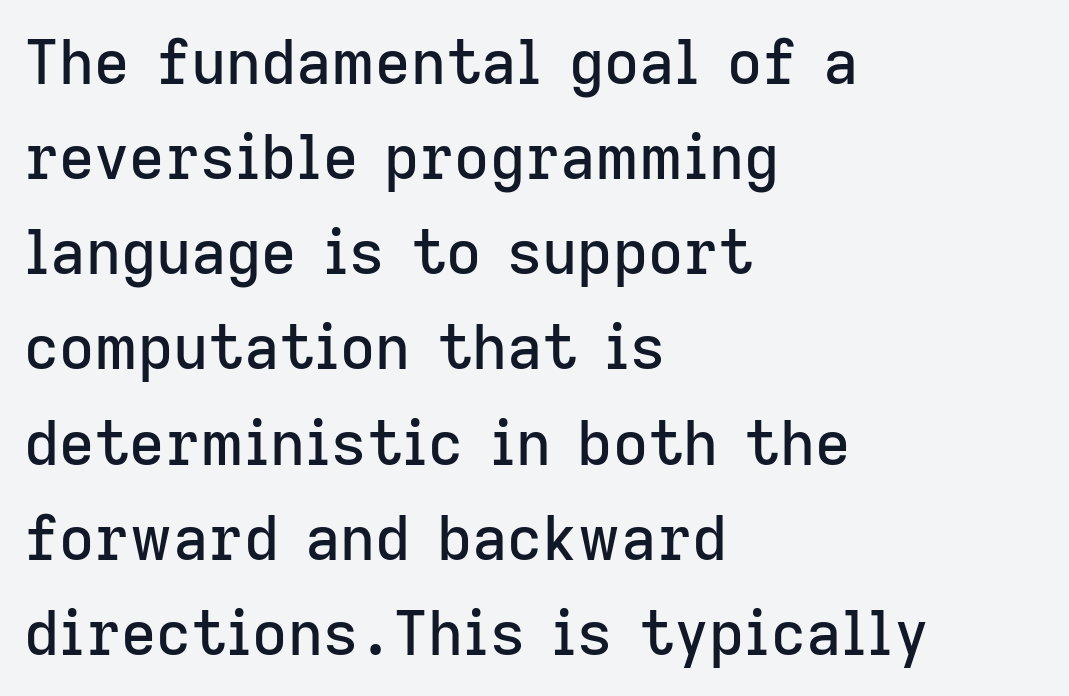
{"serif": "no", "italic": "no", "width": "normal", "stroke_contrast": "low", "x_height": "medium", "monospaced": "no", "underline": "no", "align": "left", "line_spacing": "normal", "line_spacing_ratio": 1.56, "letter_spacing": "normal", "letter_spacing_em": 0.0, "glyph_px": 61}
